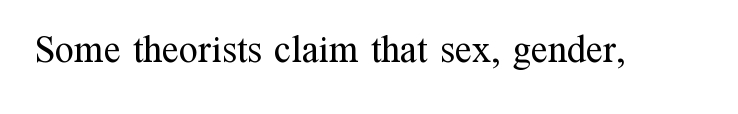
The image shows 38 px regular-weight serif type, upright; set normal letter spacing, not underlined; medium stroke contrast and a medium x-height.
